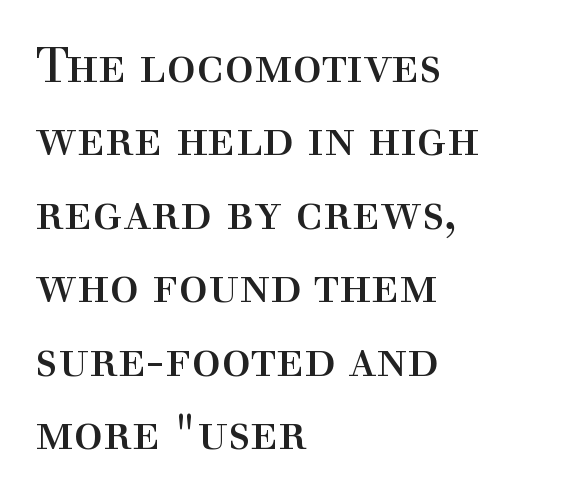
This is not heavy type; no bold has been used. Characters remain perfectly vertical along every line. The letterforms sit shoulder to shoulder at normal distance. Spacing verdict: proportional, widths tailored to each character. Each new line begins a customary step beneath the previous one. The passage is arranged the way most books set body copy — flush left.
